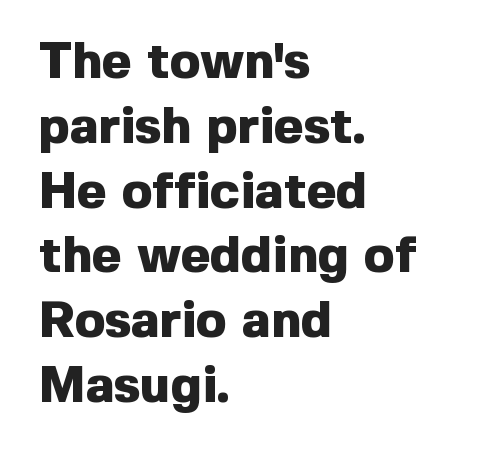
{"serif": "no", "italic": "no", "bold": "yes", "weight": "heavy", "width": "normal", "x_height": "medium", "monospaced": "no", "underline": "no", "align": "left", "line_spacing": "normal", "line_spacing_ratio": 1.27, "letter_spacing": "normal", "letter_spacing_em": 0.0, "glyph_px": 51}
